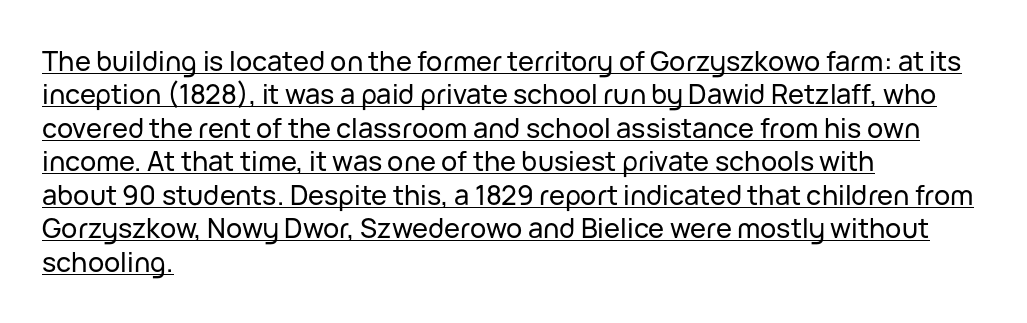
Q: Is the text italic (slanted)? A: No, it is upright.
Q: Is the text underlined? A: Yes.
Q: How is the paragraph aligned? A: Left-aligned.
Q: Is the spacing between letters normal or unusually wide? A: Normal.
